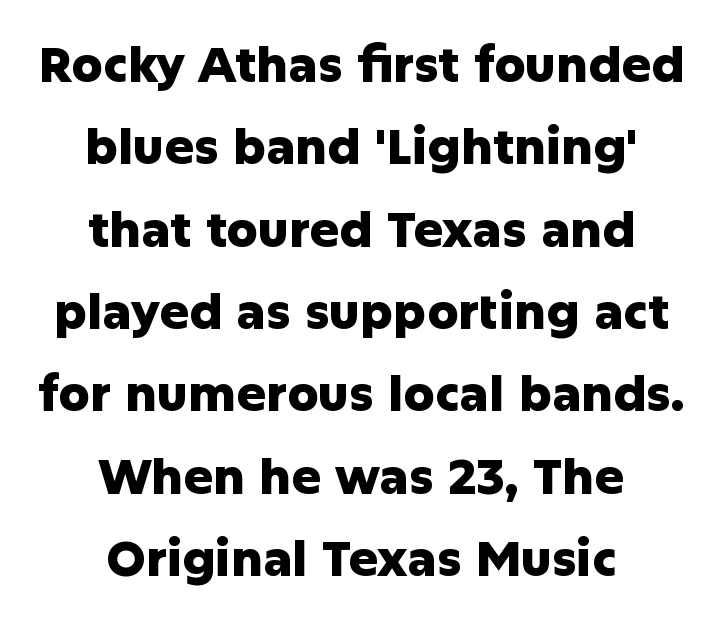
Evenly set lines give the paragraph a standard silhouette. What stands out about the letter spacing? Nothing — it is the standard amount. Note: no serifs on the glyphs. The sample has been set heavy, in full bold. This sample has the flowing, uneven cadence of proportional lettering. When letters stand straight like this, we call the style roman or upright.
